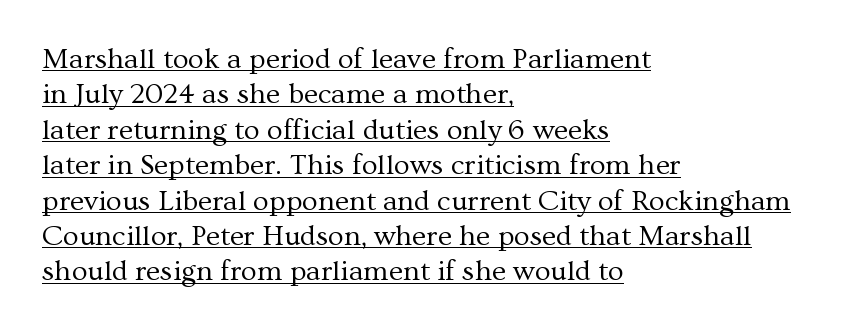
A baseline rule has been typeset under these characters. Quick note: not italic, upright. Short and long lines alike share a common starting point at left. Compared with a typical body face, this is equally light or lighter still. Typographically, this falls in the serif category. The passage shown is typed in a proportional face where columns would drift.
